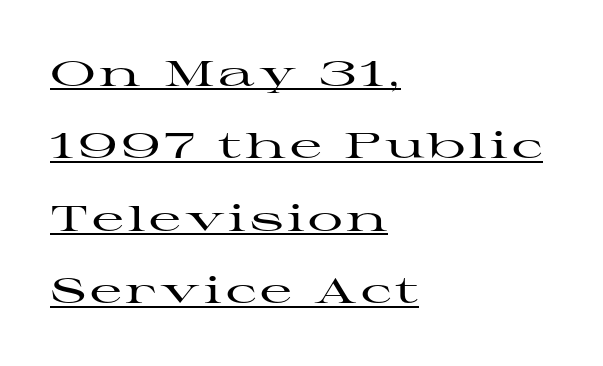
Q: Is the text italic (slanted)? A: No, it is upright.
Q: Is the typeface a serif or a sans-serif typeface? A: Serif.
Q: Is the text underlined? A: Yes.
Q: How is the paragraph aligned? A: Left-aligned.
Q: Is the spacing between lines tight, normal or loose? A: Loose.
Q: Width (condensed, normal, or wide)? A: Wide.
Q: Stroke contrast? A: High.
Q: x-height? A: Medium.
Q: Monospaced? A: No.
